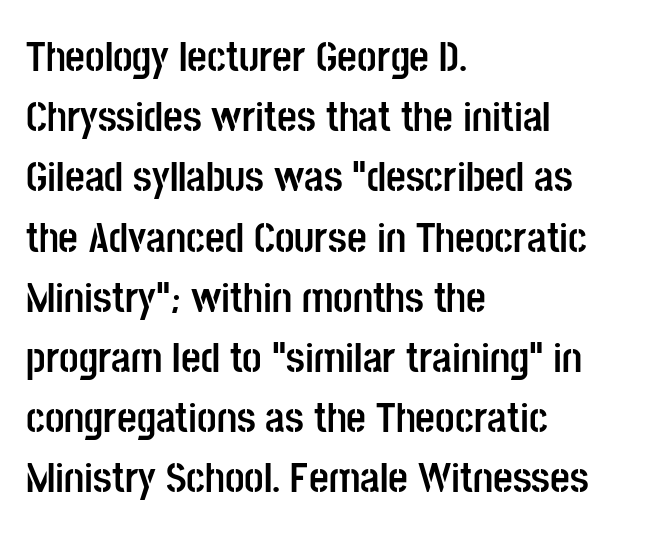
A sans-serif font was chosen for this passage. Casual observation: everything's shoved over to the left. Do the characters align in a grid? No, the font is proportional. Bare-footed words on every line. Spacing between characters is what you'd get straight out of the box. Emphasis by weight is at full strength: bold.
